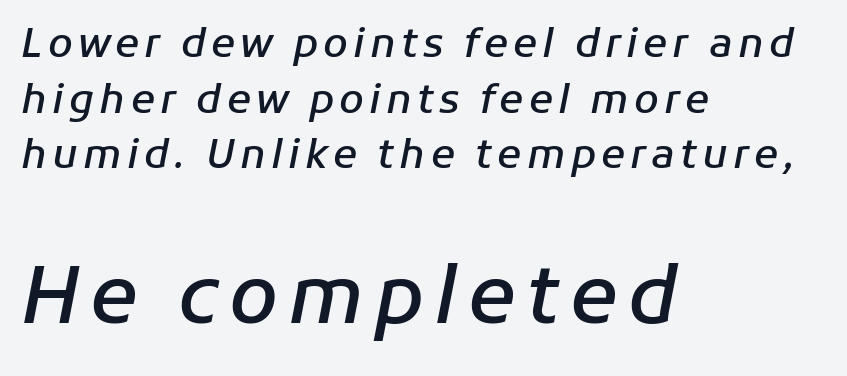
{"italic": "yes", "lean": "right", "slant_degrees": 11, "bold": "semi", "weight": "semibold", "width": "normal", "stroke_contrast": "low", "x_height": "medium", "monospaced": "no", "underline": "no", "align": "left", "line_spacing": "normal", "line_spacing_ratio": 1.39, "larger_block": "second", "size_ratio": 1.98, "glyph_px": 79}
